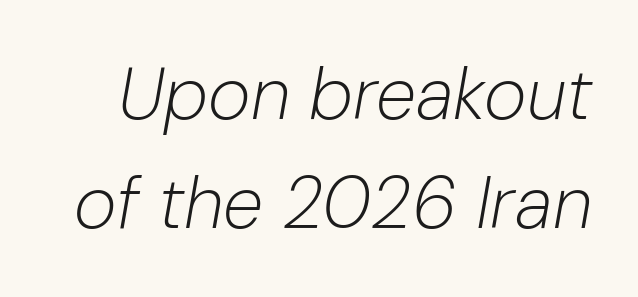
A clean baseline with only descenders dipping below it. The face used here is rendered with its standard letterfit. Evenly set lines give the paragraph a standard silhouette. The lettering tilts uniformly, giving the passage an italic look. Weight: regular or lighter.
